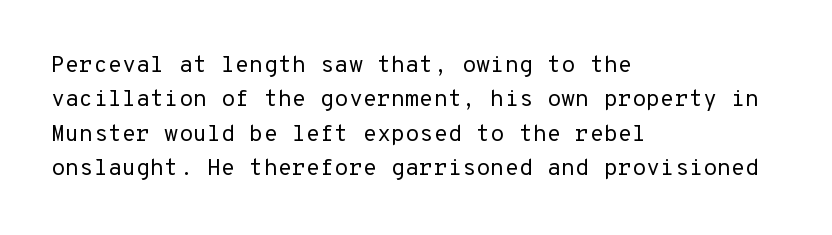
{"italic": "no", "bold": "no", "underline": "no", "align": "left", "line_spacing": "normal", "line_spacing_ratio": 1.49, "letter_spacing": "normal", "letter_spacing_em": 0.0, "glyph_px": 23}
